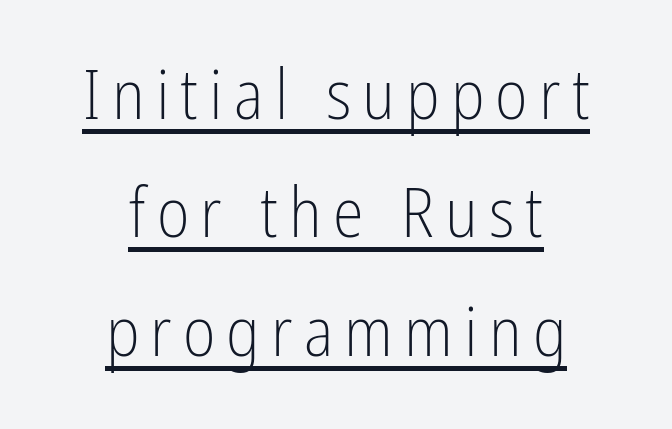
{"serif": "no", "italic": "no", "bold": "no", "weight": "light", "width": "condensed", "stroke_contrast": "low", "x_height": "medium", "monospaced": "no", "underline": "yes", "align": "center", "line_spacing": "normal", "line_spacing_ratio": 1.69, "glyph_px": 70}
